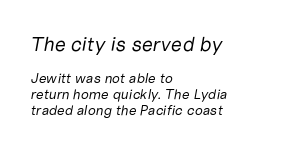
{"italic": "yes", "lean": "right", "slant_degrees": 10, "bold": "no", "underline": "no", "align": "left", "line_spacing": "tight", "line_spacing_ratio": 1.12, "letter_spacing": "normal", "letter_spacing_em": 0.0, "larger_block": "first", "size_ratio": 1.43, "glyph_px": 20}
